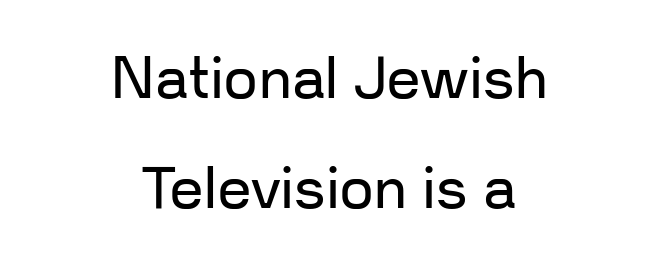
Is this a fixed-width face? No — the glyphs have proportional, varying widths. The letters sit at their default tracking, neither squeezed nor spread. This rendering uses center alignment, leaving both contours irregular but symmetric. A typesetter would label this face a sans.
